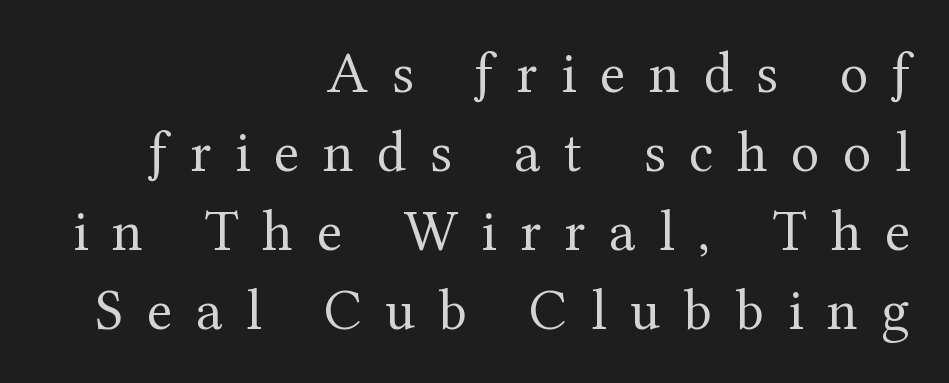
The letters stand upright; this is a roman face. No letter is thick-stroked: the sample isn't bold. Each line ends at the same right margin while the left side varies. Looks like regular typesetting: each glyph gets only the width it needs.
